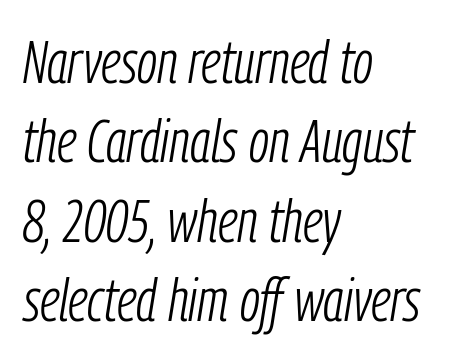
{"italic": "yes", "lean": "right", "slant_degrees": 9, "bold": "no", "weight": "light", "width": "condensed", "stroke_contrast": "low", "x_height": "medium", "monospaced": "no", "underline": "no", "align": "left", "line_spacing": "normal", "line_spacing_ratio": 1.3, "letter_spacing": "normal", "letter_spacing_em": 0.0, "glyph_px": 61}
